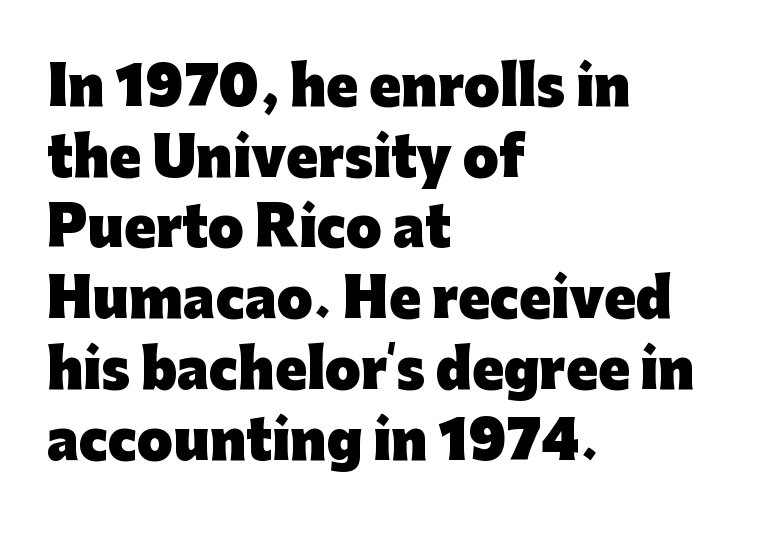
Q: Is the text bold? A: Yes.
Q: Is the text italic (slanted)? A: No, it is upright.
Q: Is the typeface a serif or a sans-serif typeface? A: Sans-serif.
Q: Is the text underlined? A: No.
Q: How is the paragraph aligned? A: Left-aligned.
Q: Is the spacing between letters normal or unusually wide? A: Normal.
Q: Is the spacing between lines tight, normal or loose? A: Normal.
Q: Width (condensed, normal, or wide)? A: Normal.
Q: Stroke contrast? A: Low.
Q: x-height? A: Medium.
Q: Monospaced? A: No.
